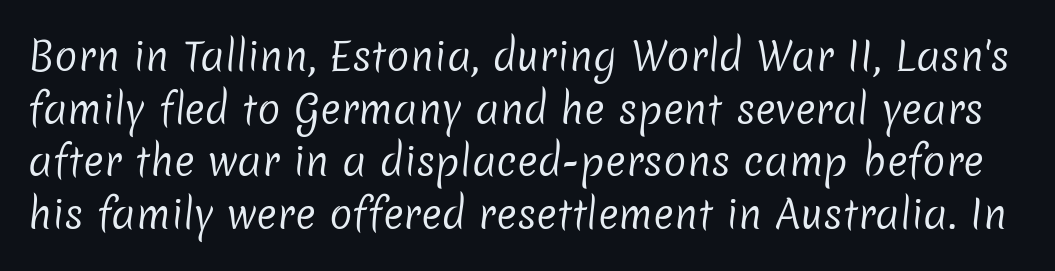
Proportional: the letters do not fall into vertical columns. The font sits on the lighter half of the weight spectrum, regular included. Anything drawn beneath the words? Only blank space. The passage shown stacks its lines at a standard gap. Glyph-to-glyph distance matches everyday printed text.
